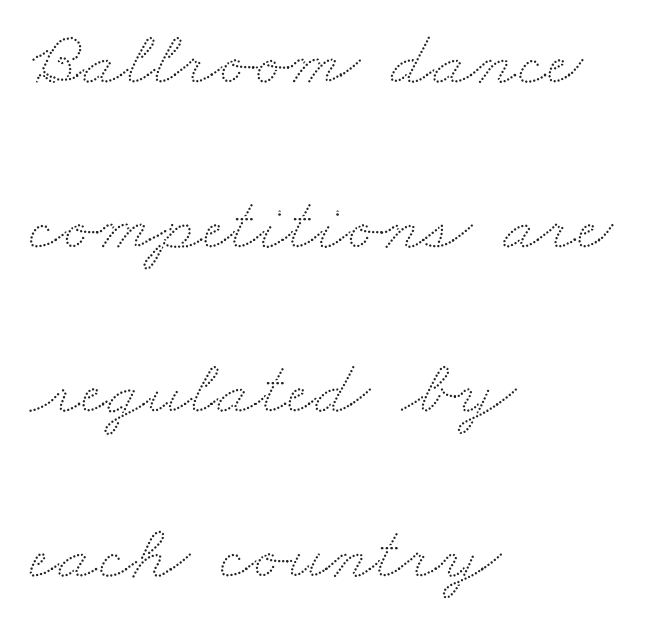
Q: Is the text underlined? A: No.
Q: How is the paragraph aligned? A: Left-aligned.
Q: Is the spacing between letters normal or unusually wide? A: Normal.
Q: Is the spacing between lines tight, normal or loose? A: Loose.
Q: Width (condensed, normal, or wide)? A: Wide.
Q: Stroke contrast? A: Low.
Q: x-height? A: Small.
Q: Monospaced? A: No.
